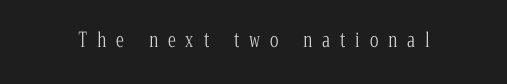
The image shows 20 px text type, upright; set unusually wide letter spacing (+0.49 em), not underlined.
